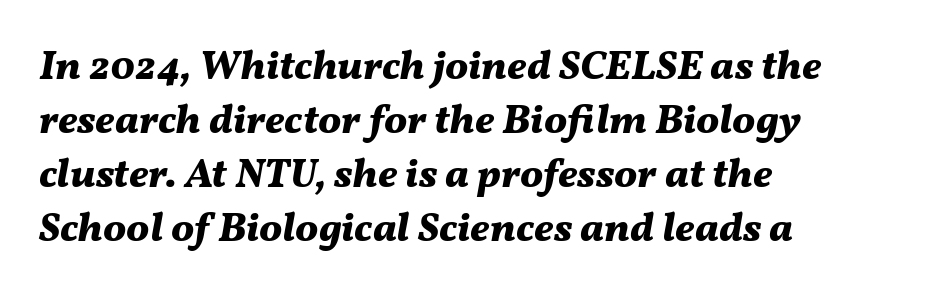
{"italic": "yes", "lean": "right", "slant_degrees": 11, "bold": "yes", "weight": "bold", "width": "normal", "stroke_contrast": "medium", "x_height": "medium", "monospaced": "no", "underline": "no", "align": "left", "line_spacing": "normal", "line_spacing_ratio": 1.32, "letter_spacing": "normal", "letter_spacing_em": 0.0, "glyph_px": 41}
